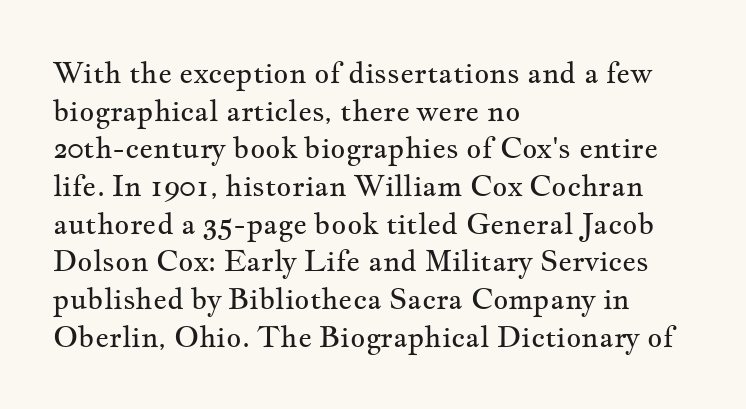
Q: Is the text bold? A: No.
Q: Is the text italic (slanted)? A: No, it is upright.
Q: Is the typeface a serif or a sans-serif typeface? A: Serif.
Q: Is the text underlined? A: No.
Q: How is the paragraph aligned? A: Left-aligned.
Q: Is the spacing between letters normal or unusually wide? A: Normal.
Q: Is the spacing between lines tight, normal or loose? A: Normal.
Q: Width (condensed, normal, or wide)? A: Wide.
Q: Stroke contrast? A: Medium.
Q: x-height? A: Small.
Q: Monospaced? A: No.
